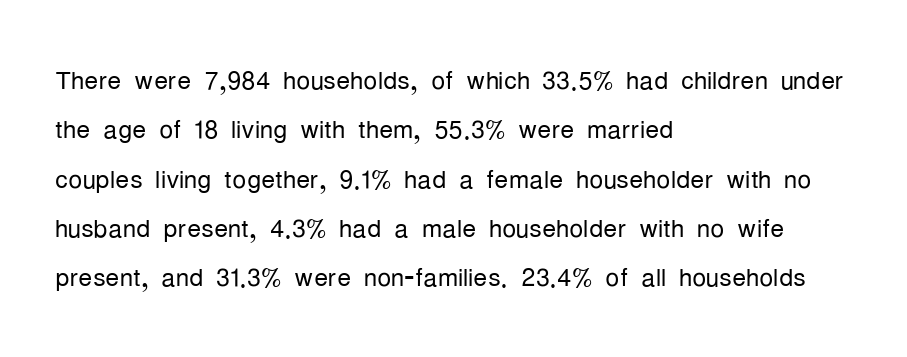
The image shows 35 px light, condensed sans-serif type, upright; set left-aligned, normal line spacing (1.41x), normal letter spacing, not underlined; low stroke contrast and a medium x-height.
